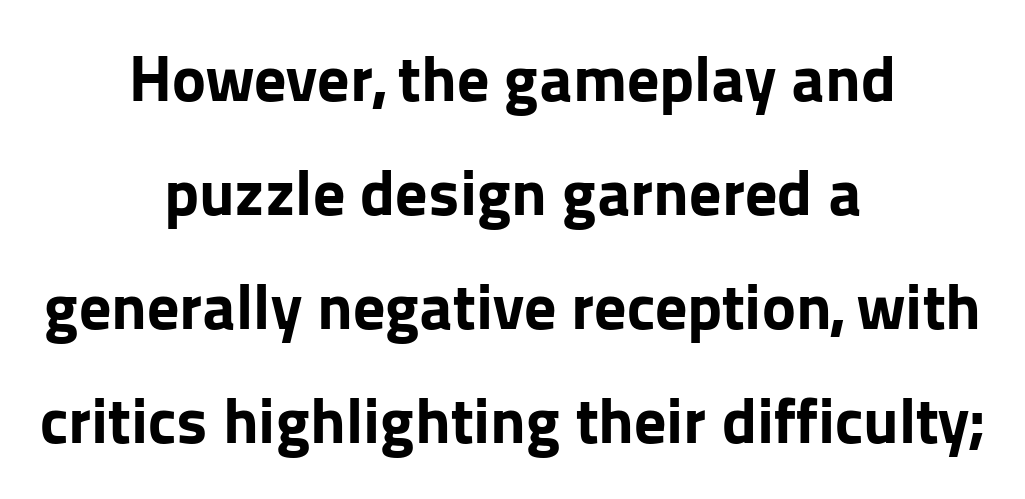
The image shows 64 px bold sans-serif type, upright; set centered, line spacing 1.78x, normal letter spacing, not underlined; low stroke contrast and a medium x-height.
